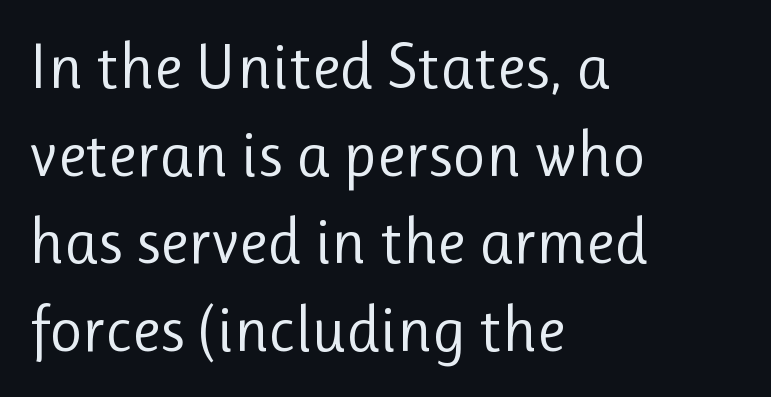
The image shows 64 px regular-weight sans-serif type, upright; set left-aligned, normal line spacing (1.37x), normal letter spacing, not underlined; low stroke contrast and a medium x-height.
